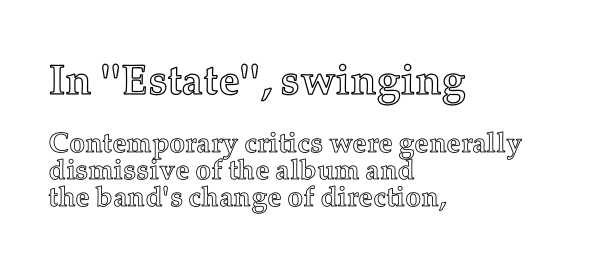
Q: Is the text italic (slanted)? A: No, it is upright.
Q: Is the text underlined? A: No.
Q: How is the paragraph aligned? A: Left-aligned.
Q: Is the spacing between letters normal or unusually wide? A: Normal.
Q: Is the spacing between lines tight, normal or loose? A: Tight.
Q: Which block of text is set in a larger size, the first (top) or the second (bottom)? A: The first (top) one.
Q: Width (condensed, normal, or wide)? A: Normal.
Q: x-height? A: Medium.
Q: Monospaced? A: No.
